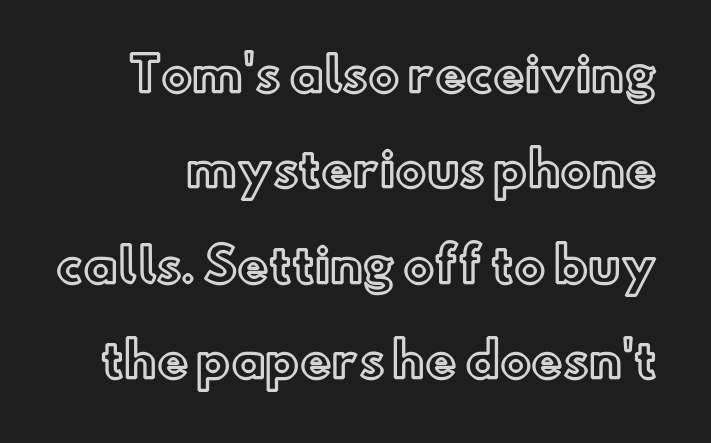
Inter-character spacing is left at the font's built-in metrics. A great deal of white space separates one row of letters from the next. Is this a fixed-width face? No — the glyphs have proportional, varying widths. Any mark beneath the type? The region is blank. The axis of the letterforms is exactly vertical.
